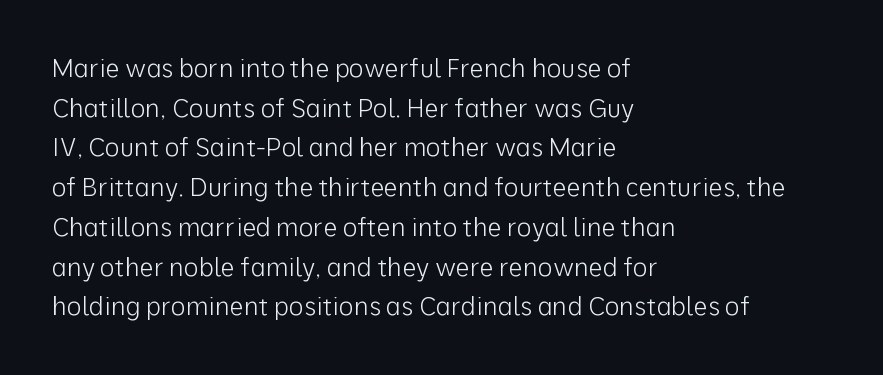
Q: Is the text bold? A: No.
Q: Is the text italic (slanted)? A: No, it is upright.
Q: Is the text underlined? A: No.
Q: How is the paragraph aligned? A: Left-aligned.
Q: Is the spacing between letters normal or unusually wide? A: Normal.
Q: Is the spacing between lines tight, normal or loose? A: Normal.
